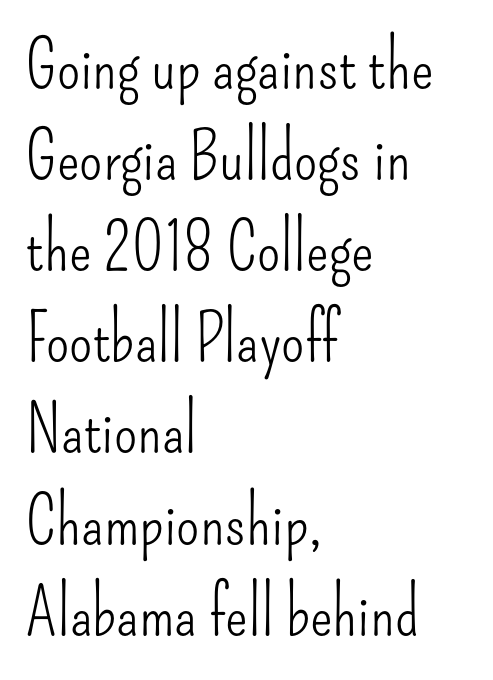
Q: Is the text bold? A: No.
Q: Is the text italic (slanted)? A: No, it is upright.
Q: Is the typeface a serif or a sans-serif typeface? A: Sans-serif.
Q: Is the text underlined? A: No.
Q: How is the paragraph aligned? A: Left-aligned.
Q: Is the spacing between letters normal or unusually wide? A: Normal.
Q: Is the spacing between lines tight, normal or loose? A: Normal.
Q: Width (condensed, normal, or wide)? A: Condensed.
Q: Stroke contrast? A: Low.
Q: x-height? A: Small.
Q: Monospaced? A: No.
